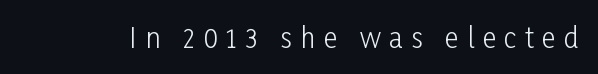
Q: Is the text bold? A: No.
Q: Is the text italic (slanted)? A: No, it is upright.
Q: Is the text underlined? A: No.
Q: Is the spacing between letters normal or unusually wide? A: Unusually wide.
